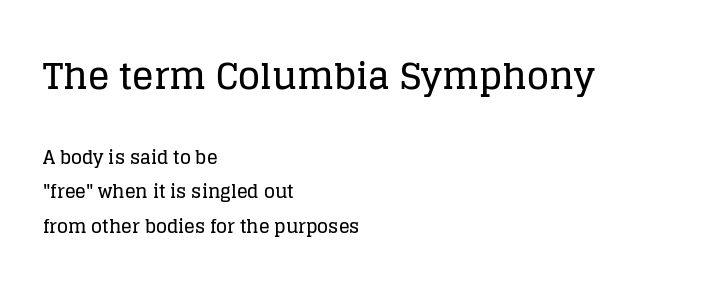
The image shows 36 px serif type, upright; set left-aligned, loose line spacing (1.92x), normal letter spacing, not underlined; the first (top) block is 2.0x larger; low stroke contrast and a large x-height.
